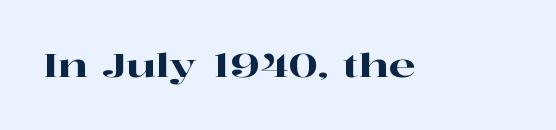
Regarding serifs, this sample has them. There is no visible air inserted between adjacent glyphs. The space beneath each line is pristine and unruled. Every character sits straight up, as roman type does. Is this a fixed-width face? No — the glyphs have proportional, varying widths.
